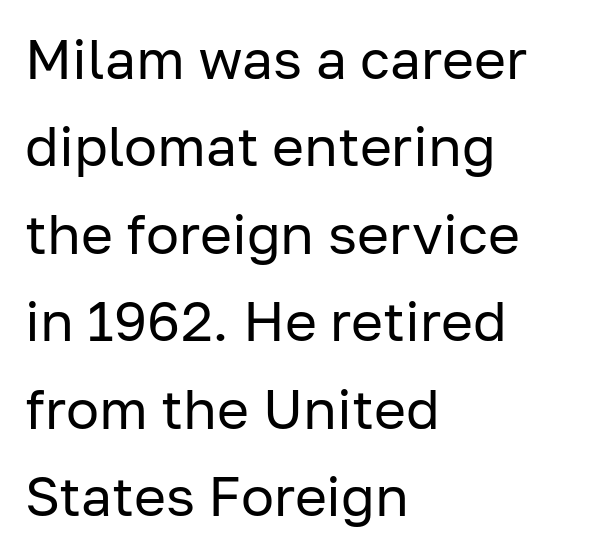
A classic flush-left, rag-right setting is used for this passage. You could not count columns in this text — the font is proportionally spaced. Compared with typical body copy, the letter spacing here is the same. Words float on clear page, feet unadorned.
